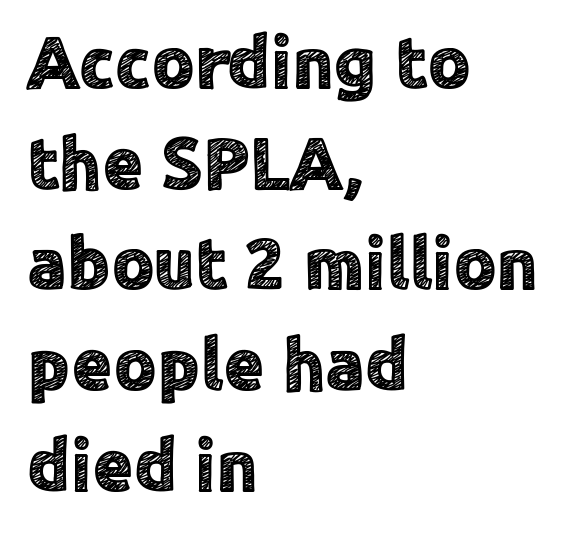
The image shows 74 px sans-serif type, upright; set left-aligned, normal line spacing (1.36x), normal letter spacing, not underlined; a medium x-height.
